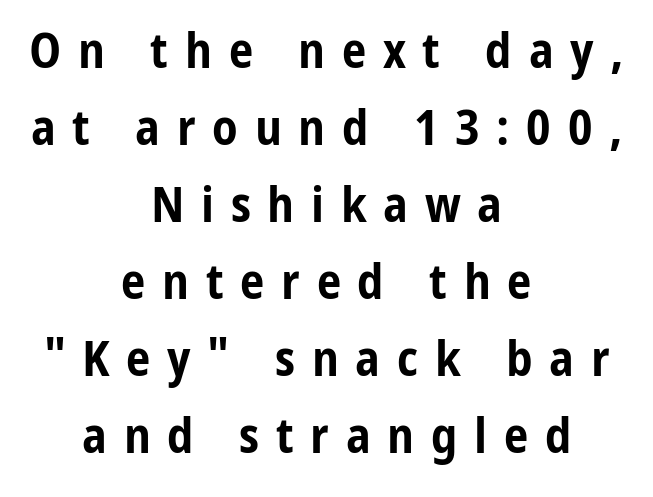
{"serif": "no", "italic": "no", "bold": "yes", "weight": "bold", "width": "condensed", "stroke_contrast": "low", "x_height": "medium", "monospaced": "no", "underline": "no", "align": "center", "line_spacing": "normal", "line_spacing_ratio": 1.57, "letter_spacing": "wide", "letter_spacing_em": 0.34, "glyph_px": 49}
